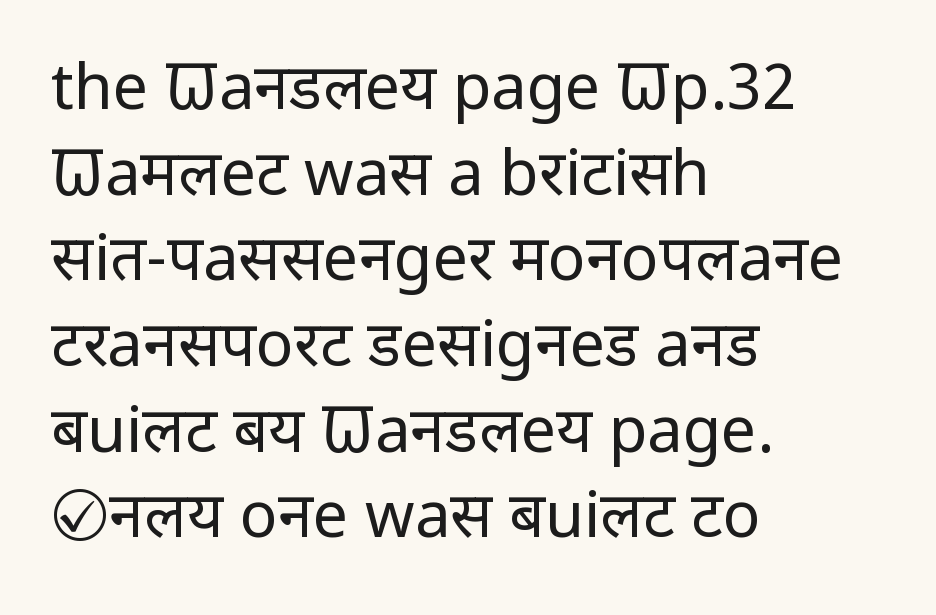
The passage shown is typed in a proportional face where columns would drift. A typesetter would call this zero additional tracking. Honestly, the row spacing looks completely unremarkable. No chunkiness to these letters — they're not bold. What kind of face is this? One without serifs — a sans. A classic flush-left, rag-right setting is used for this passage.
